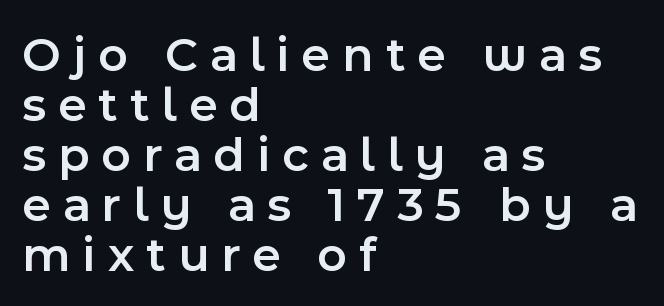
The image shows 50 px semibold sans-serif type, upright; set left-aligned, tight line spacing (1.0x), unusually wide letter spacing (+0.24 em), not underlined; a medium x-height.
